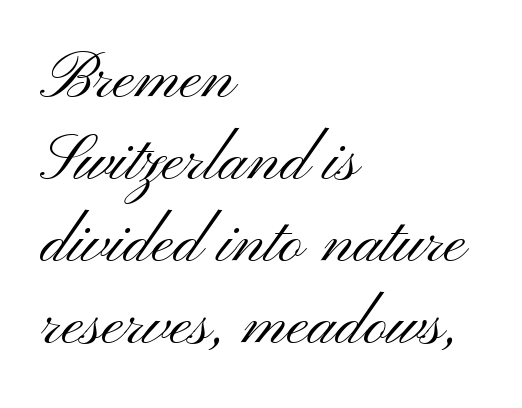
{"serif": "no", "bold": "no", "weight": "light", "width": "wide", "stroke_contrast": "medium", "x_height": "small", "monospaced": "no", "underline": "no", "align": "left", "line_spacing": "normal", "line_spacing_ratio": 1.26, "letter_spacing": "normal", "letter_spacing_em": 0.0, "glyph_px": 65}
